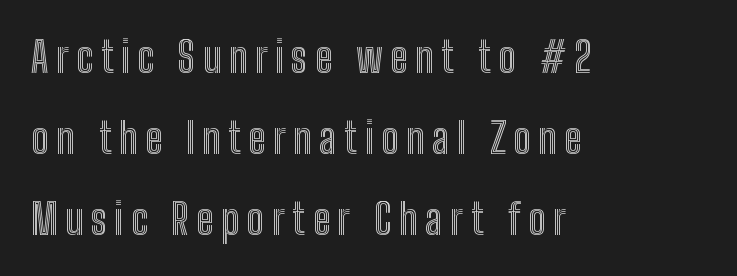
Q: Is the text italic (slanted)? A: No, it is upright.
Q: Is the text underlined? A: No.
Q: How is the paragraph aligned? A: Left-aligned.
Q: Is the spacing between lines tight, normal or loose? A: Loose.
Q: Width (condensed, normal, or wide)? A: Condensed.
Q: x-height? A: Medium.
Q: Monospaced? A: No.
